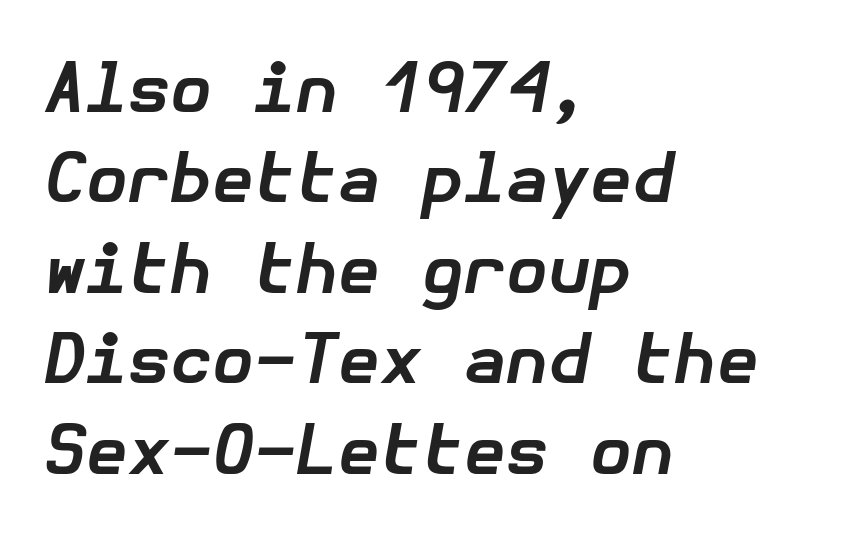
Q: Is the text bold? A: Yes.
Q: Is the text italic (slanted)? A: Yes, it leans right by about 10 degrees.
Q: Is the text underlined? A: No.
Q: How is the paragraph aligned? A: Left-aligned.
Q: Is the spacing between letters normal or unusually wide? A: Normal.
Q: Is the spacing between lines tight, normal or loose? A: Normal.
Q: Width (condensed, normal, or wide)? A: Normal.
Q: Stroke contrast? A: Low.
Q: x-height? A: Medium.
